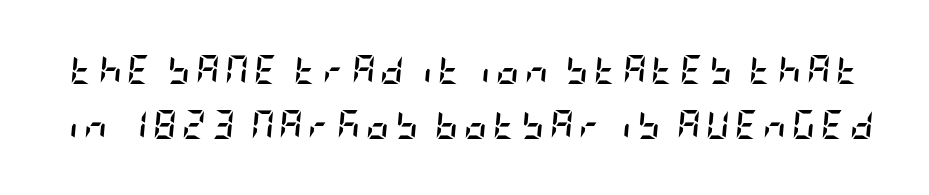
Each glyph is drawn with heavy, bold strokes. It's the slanting kind of type. Each new line begins a long way beneath the previous one. Check under the words: just untouched page.
